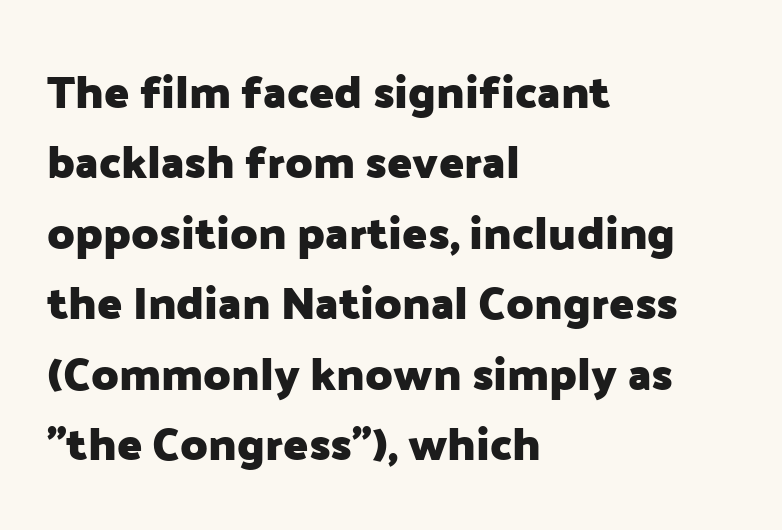
Q: Is the text bold? A: Yes.
Q: Is the text italic (slanted)? A: No, it is upright.
Q: Is the typeface a serif or a sans-serif typeface? A: Sans-serif.
Q: Is the text underlined? A: No.
Q: How is the paragraph aligned? A: Left-aligned.
Q: Is the spacing between letters normal or unusually wide? A: Normal.
Q: Is the spacing between lines tight, normal or loose? A: Normal.
Q: Width (condensed, normal, or wide)? A: Normal.
Q: Stroke contrast? A: Low.
Q: x-height? A: Medium.
Q: Monospaced? A: No.
